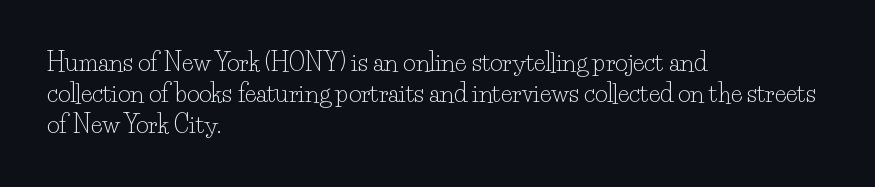
The ragged edge is on the right, which tells us the setting is flush left. The passage shown is not underscored anywhere. These lines were composed using upright roman letters. This sample uses plain, unmodified letter spacing. Reading down the column, the eye jumps a familiar distance to each next line.
